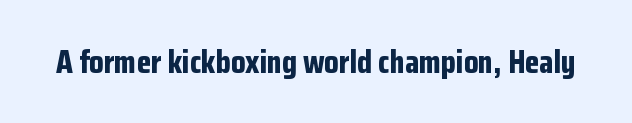
The image shows 33 px bold, condensed sans-serif type, upright; set normal letter spacing, not underlined; low stroke contrast and a medium x-height.
